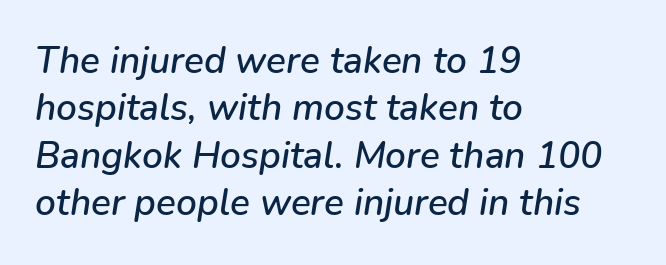
{"italic": "yes", "lean": "right", "slant_degrees": 9, "width": "normal", "stroke_contrast": "low", "x_height": "medium", "monospaced": "no", "underline": "no", "align": "left", "line_spacing": "normal", "line_spacing_ratio": 1.28, "letter_spacing": "normal", "letter_spacing_em": 0.0, "glyph_px": 37}
